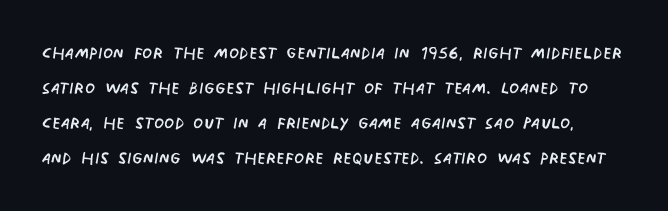
Q: Is the text bold? A: No.
Q: Is the text underlined? A: No.
Q: Is the spacing between letters normal or unusually wide? A: Normal.
Q: Is the spacing between lines tight, normal or loose? A: Normal.
